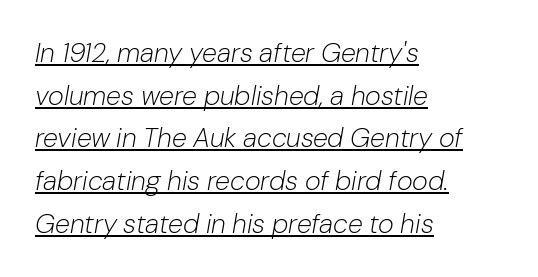
{"italic": "yes", "lean": "right", "slant_degrees": 10, "bold": "no", "underline": "yes", "align": "left", "line_spacing": "normal", "line_spacing_ratio": 1.58, "letter_spacing": "normal", "letter_spacing_em": 0.0, "glyph_px": 27}
